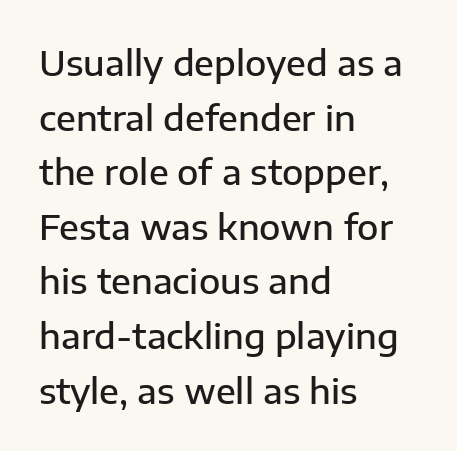
{"serif": "no", "italic": "no", "bold": "semi", "weight": "semibold", "width": "normal", "stroke_contrast": "low", "x_height": "medium", "monospaced": "no", "underline": "no", "align": "left", "line_spacing": "normal", "line_spacing_ratio": 1.56, "letter_spacing": "normal", "letter_spacing_em": 0.0, "glyph_px": 35}
